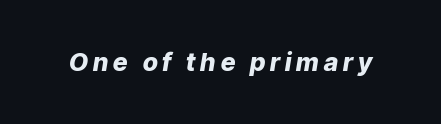
The tracking jumps out immediately: characters are airy and widely separated. The whole block is typeset with a tilt. The sample has been set heavy, in full bold. The gap between lines stays unmarked.
